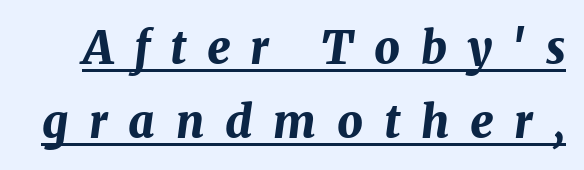
{"italic": "yes", "lean": "right", "slant_degrees": 7, "bold": "yes", "weight": "bold", "width": "normal", "stroke_contrast": "medium", "x_height": "medium", "monospaced": "no", "underline": "yes", "line_spacing": "normal", "line_spacing_ratio": 1.64, "letter_spacing": "wide", "letter_spacing_em": 0.46, "glyph_px": 45}
